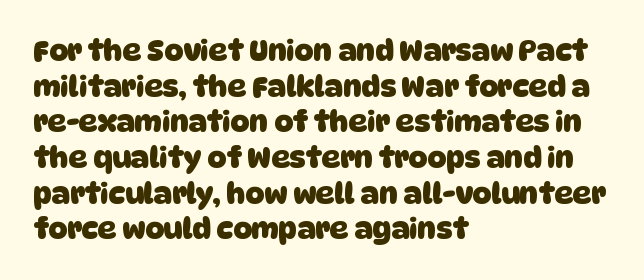
Q: Is the text bold? A: Yes.
Q: Is the typeface a serif or a sans-serif typeface? A: Sans-serif.
Q: Is the text underlined? A: No.
Q: How is the paragraph aligned? A: Left-aligned.
Q: Is the spacing between letters normal or unusually wide? A: Normal.
Q: Width (condensed, normal, or wide)? A: Normal.
Q: Stroke contrast? A: Low.
Q: x-height? A: Large.
Q: Monospaced? A: No.
